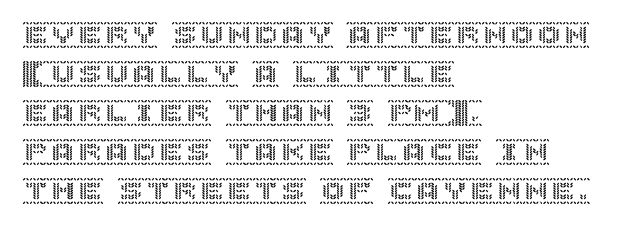
The image shows 27 px text type, upright; set left-aligned, normal line spacing (1.44x), normal letter spacing, not underlined.
